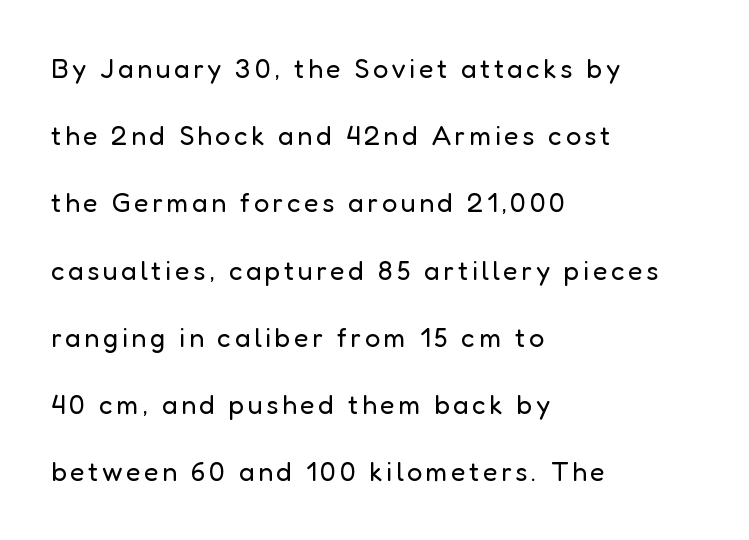
The image shows 27 px text type, upright; set left-aligned, loose line spacing (2.49x), not underlined.
